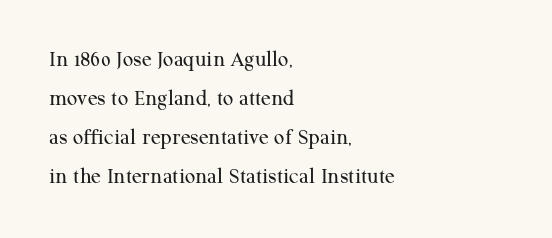
The string is rendered with underlining switched off. Heft: none added — not bold. Here the glyphs are tracked normally, forming tight word shapes. How would I describe the line gaps? Plain and ordinary. A student would call this left alignment; a typographer would say flush left, rag right.
